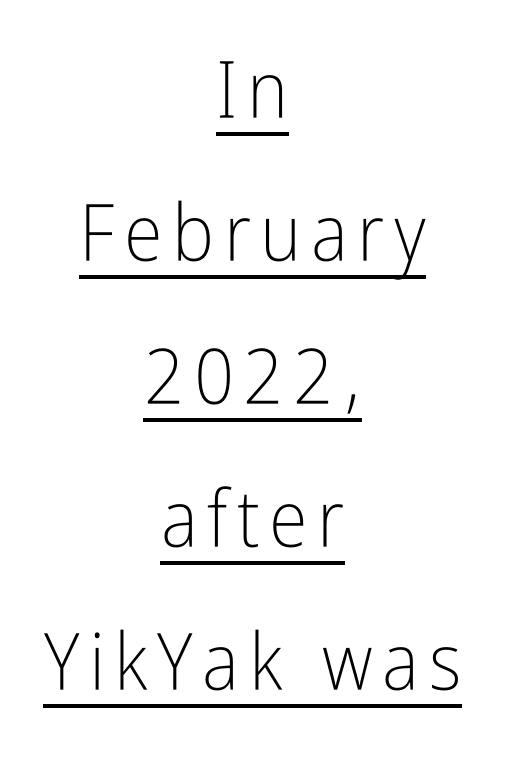
The image shows 79 px light, condensed sans-serif type, upright; set centered, line spacing 1.81x, underlined; low stroke contrast and a medium x-height.
